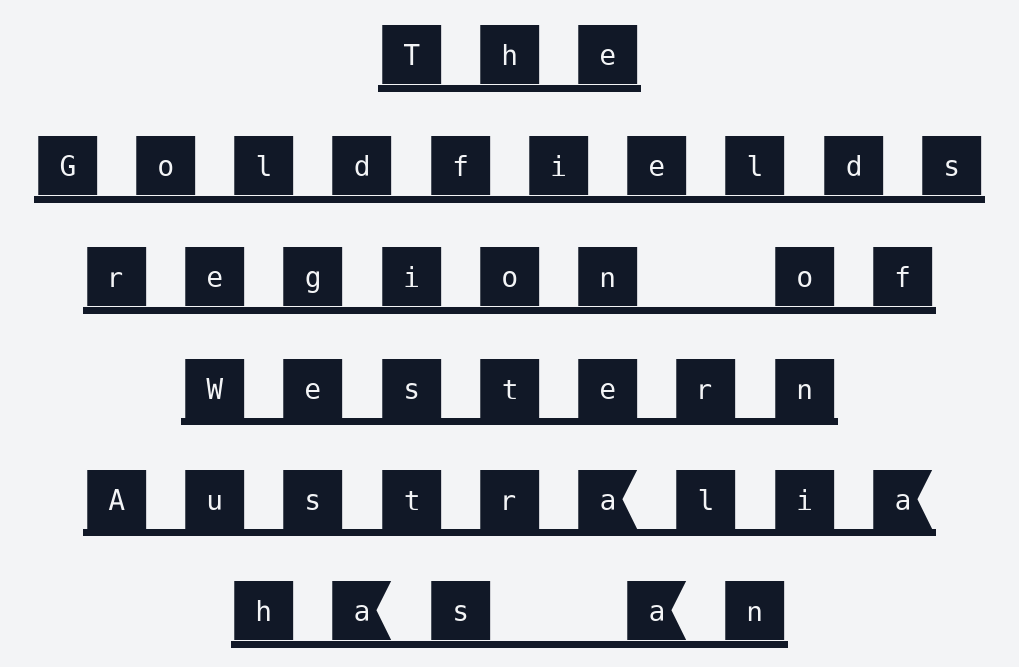
Q: Is the text italic (slanted)? A: No, it is upright.
Q: Is the typeface a serif or a sans-serif typeface? A: Sans-serif.
Q: Is the text underlined? A: Yes.
Q: How is the paragraph aligned? A: Centered.
Q: Is the spacing between letters normal or unusually wide? A: Unusually wide.
Q: Is the spacing between lines tight, normal or loose? A: Normal.
Q: Width (condensed, normal, or wide)? A: Normal.
Q: Stroke contrast? A: Medium.
Q: x-height? A: Large.
